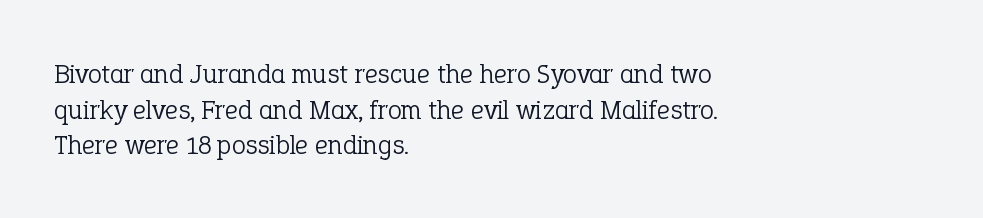
{"serif": "yes", "italic": "no", "bold": "no", "weight": "light", "width": "normal", "stroke_contrast": "low", "x_height": "medium", "monospaced": "no", "underline": "no", "align": "left", "line_spacing": "normal", "line_spacing_ratio": 1.27, "letter_spacing": "normal", "letter_spacing_em": 0.0, "glyph_px": 28}
